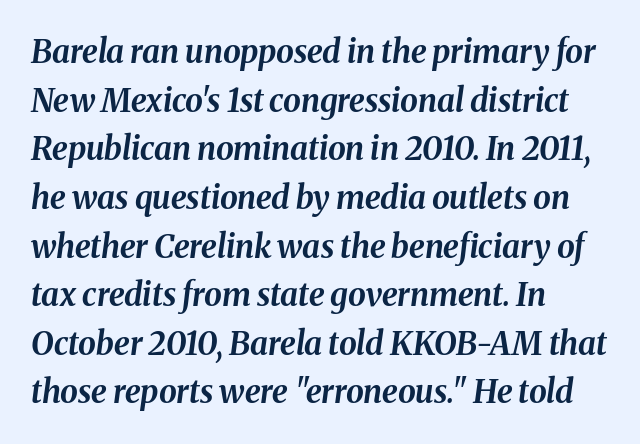
The strip under each line holds only bare page. In terms of letterspacing, this is plain default setting. Students, this is bold: see how much ink each stroke carries. Is this a fixed-width face? No — the glyphs have proportional, varying widths. Visually the block forms a straight wall on the left and a jagged coastline on the right. A typesetter would call this leading conventional body-copy spacing.
